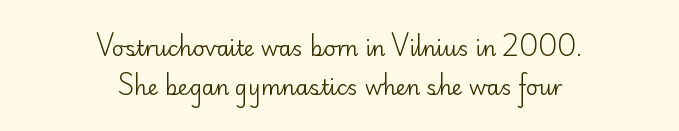
{"italic": "no", "bold": "no", "underline": "no", "align": "center", "line_spacing_ratio": 1.85, "letter_spacing": "normal", "letter_spacing_em": 0.0, "glyph_px": 21}
